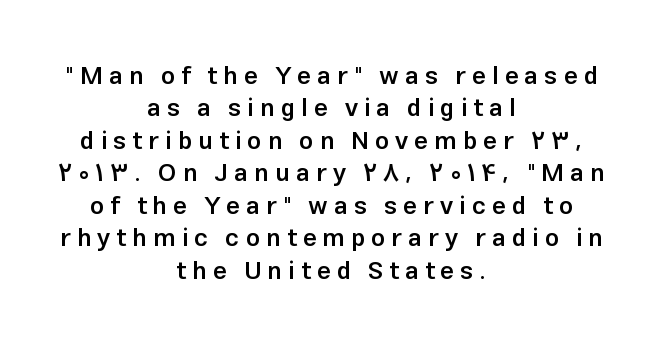
Q: Is the text bold? A: Semi-bold.
Q: Is the text italic (slanted)? A: No, it is upright.
Q: Is the text underlined? A: No.
Q: How is the paragraph aligned? A: Centered.
Q: Is the spacing between letters normal or unusually wide? A: Unusually wide.
Q: Is the spacing between lines tight, normal or loose? A: Normal.
